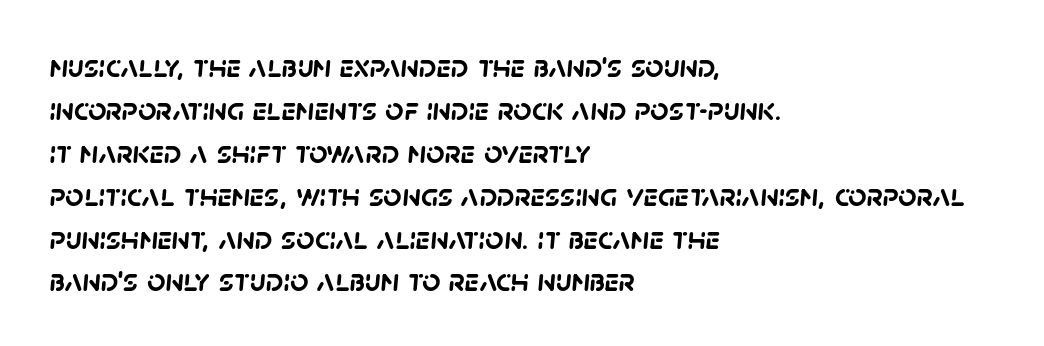
The font is running at its bold setting. This sample keeps an unexceptional amount of space between lines. Nothing unusual about the tracking: characters are spaced as the font intends. The passage shown is not underscored anywhere.
